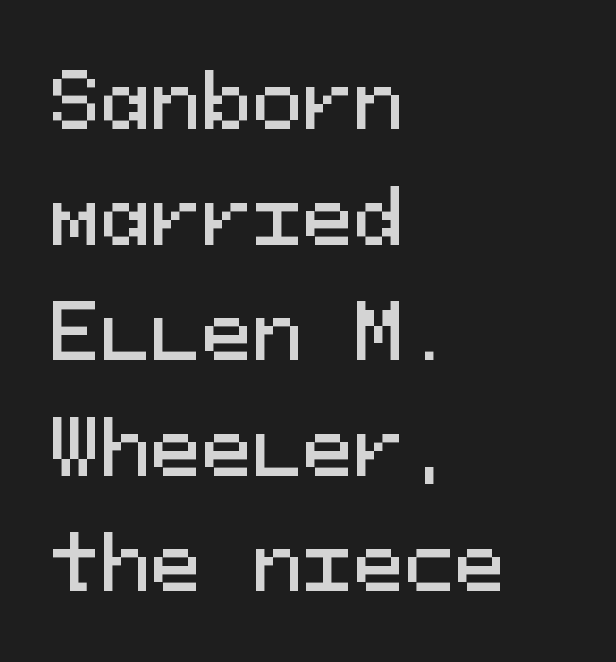
Reading down the block, your eye returns to a fixed left position each line. The gaps between neighbouring characters are ordinary and unremarkable. In terms of letterform style, serifs are entirely absent. This sample keeps an unexceptional amount of space between lines.
